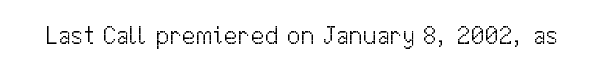
{"italic": "no", "bold": "no", "underline": "no", "letter_spacing": "normal", "letter_spacing_em": 0.0, "glyph_px": 25}
